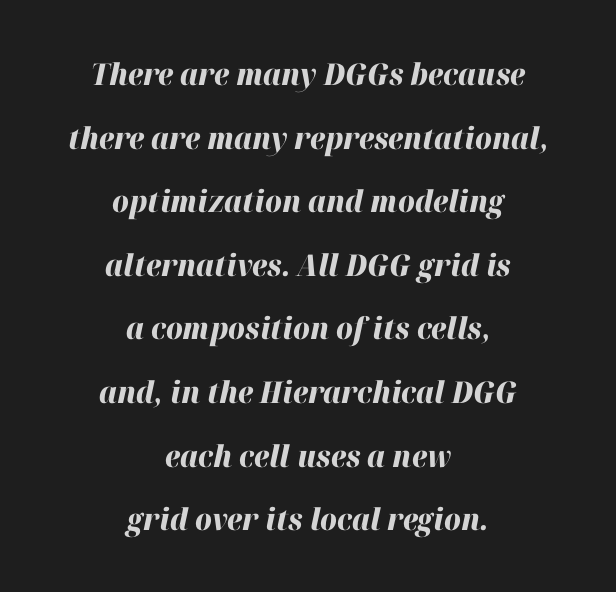
The image shows 30 px heavy type, italic (leaning right); set centered, loose line spacing (2.12x), normal letter spacing, not underlined; high stroke contrast and a medium x-height.
